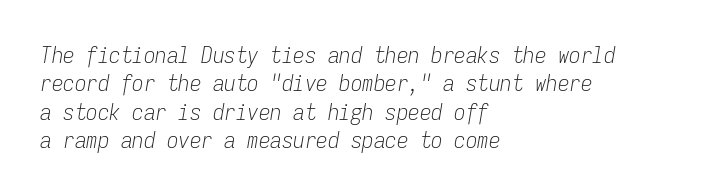
The image shows 23 px text type, italic (leaning right); set left-aligned, line spacing 1.23x, normal letter spacing, not underlined.
